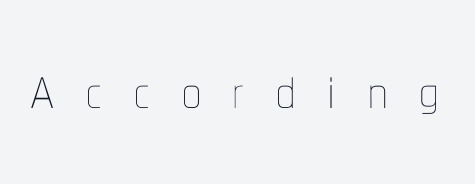
The image shows 76 px thin, condensed type, upright; set unusually wide letter spacing (+0.42 em), not underlined; low stroke contrast and a medium x-height.
